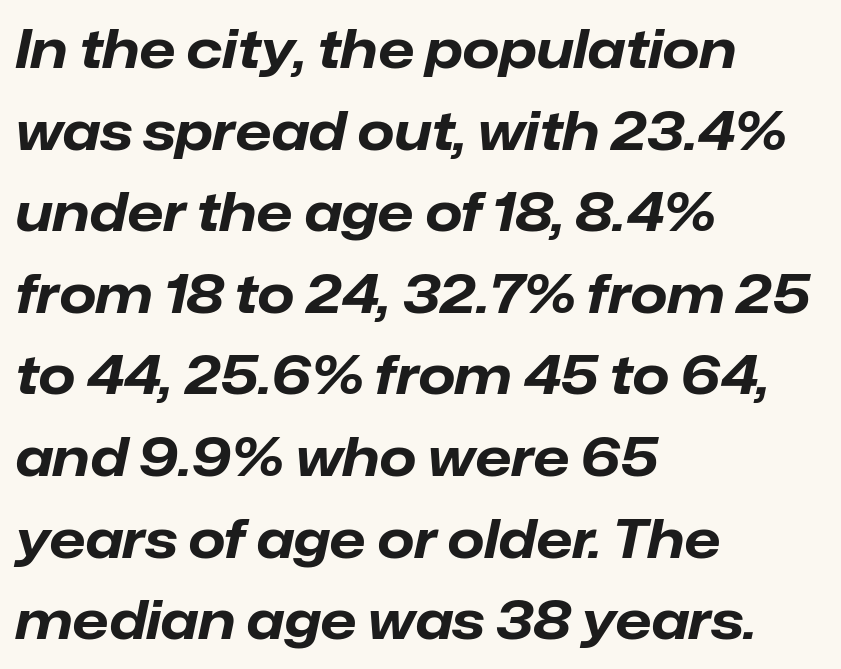
{"italic": "yes", "lean": "right", "slant_degrees": 12, "bold": "yes", "weight": "bold", "width": "normal", "stroke_contrast": "low", "x_height": "medium", "monospaced": "no", "underline": "no", "align": "left", "line_spacing": "normal", "line_spacing_ratio": 1.54, "letter_spacing": "normal", "letter_spacing_em": 0.0, "glyph_px": 53}
